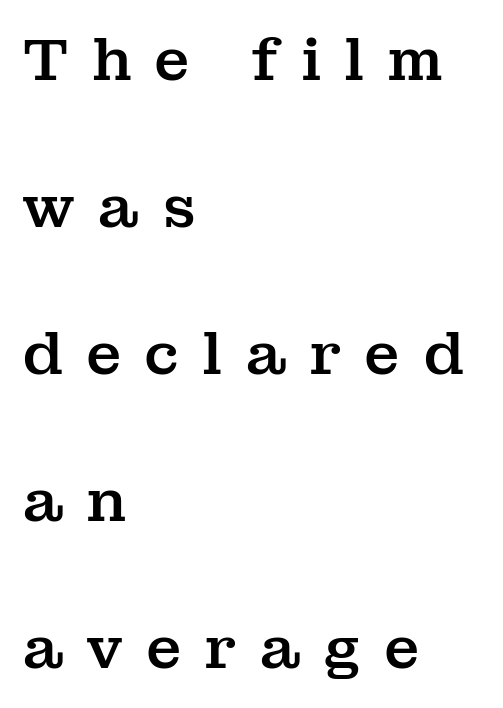
Observe the wide spacing: letters keep a clear distance from each other. Honestly, the rows look like they've been pulled way apart. If you drew a line through each stem, it would be perfectly vertical. The ragged edge is on the right, which tells us the setting is flush left.
